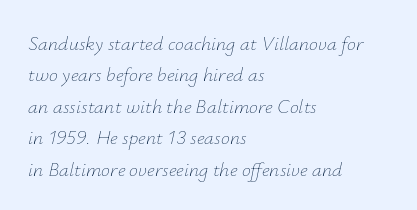
Q: Is the text bold? A: No.
Q: Is the text italic (slanted)? A: Yes, it leans right by about 12 degrees.
Q: Is the text underlined? A: No.
Q: How is the paragraph aligned? A: Left-aligned.
Q: Is the spacing between letters normal or unusually wide? A: Normal.
Q: Is the spacing between lines tight, normal or loose? A: Normal.
